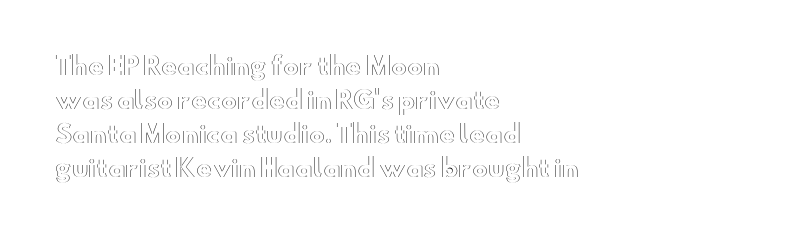
The image shows 24 px text type, upright; set left-aligned, normal line spacing (1.42x), normal letter spacing, not underlined.
